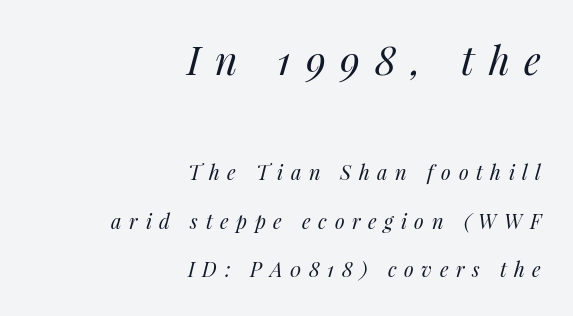
{"italic": "yes", "lean": "right", "slant_degrees": 14, "bold": "no", "weight": "regular", "width": "normal", "stroke_contrast": "medium", "x_height": "medium", "monospaced": "no", "underline": "no", "align": "right", "line_spacing": "loose", "line_spacing_ratio": 2.43, "letter_spacing": "wide", "letter_spacing_em": 0.38, "larger_block": "first", "size_ratio": 1.95, "glyph_px": 39}
